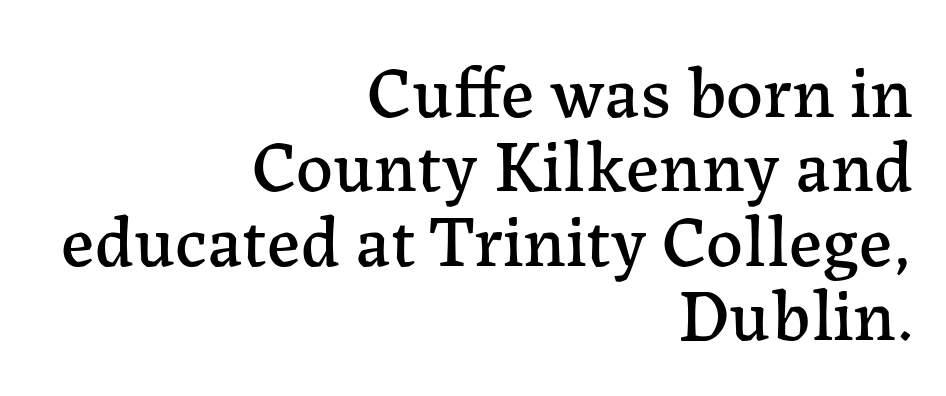
A student would call this right alignment; a typographer would say flush right, rag left. Students, observe: this is what under-led, compact text looks like. What kind of face is this? One with serifs. Upright lettering throughout.
